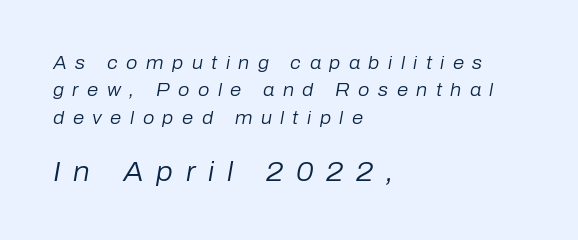
Q: Is the text bold? A: No.
Q: Is the text italic (slanted)? A: Yes, it leans right by about 10 degrees.
Q: Is the text underlined? A: No.
Q: How is the paragraph aligned? A: Left-aligned.
Q: Is the spacing between letters normal or unusually wide? A: Unusually wide.
Q: Is the spacing between lines tight, normal or loose? A: Normal.
Q: Which block of text is set in a larger size, the first (top) or the second (bottom)? A: The second (bottom) one.
